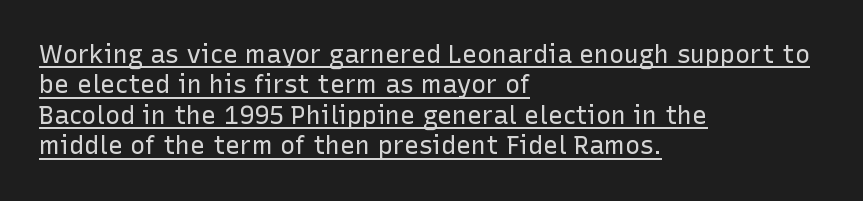
Q: Is the text bold? A: No.
Q: Is the text italic (slanted)? A: No, it is upright.
Q: Is the text underlined? A: Yes.
Q: How is the paragraph aligned? A: Left-aligned.
Q: Is the spacing between letters normal or unusually wide? A: Normal.
